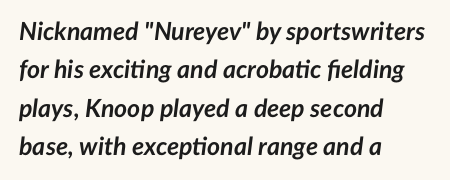
Interline gaps are of average width in this sample. Italic: yes, the glyphs are oblique. Letter spacing: default. Beneath every word, the page is bare. Does the copy run flush right? No — it runs flush left.
